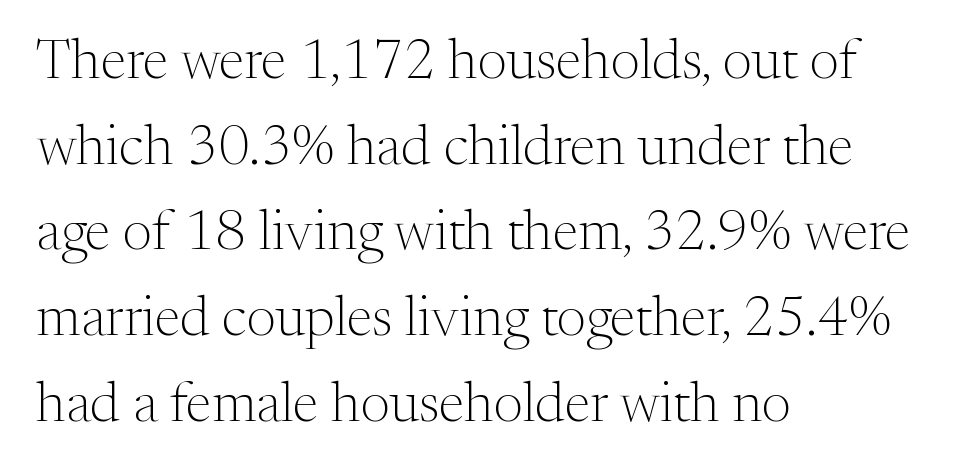
Q: Is the text bold? A: No.
Q: Is the text italic (slanted)? A: No, it is upright.
Q: Is the typeface a serif or a sans-serif typeface? A: Serif.
Q: Is the text underlined? A: No.
Q: How is the paragraph aligned? A: Left-aligned.
Q: Is the spacing between letters normal or unusually wide? A: Normal.
Q: Is the spacing between lines tight, normal or loose? A: Normal.
Q: Width (condensed, normal, or wide)? A: Normal.
Q: Stroke contrast? A: Medium.
Q: x-height? A: Medium.
Q: Monospaced? A: No.
